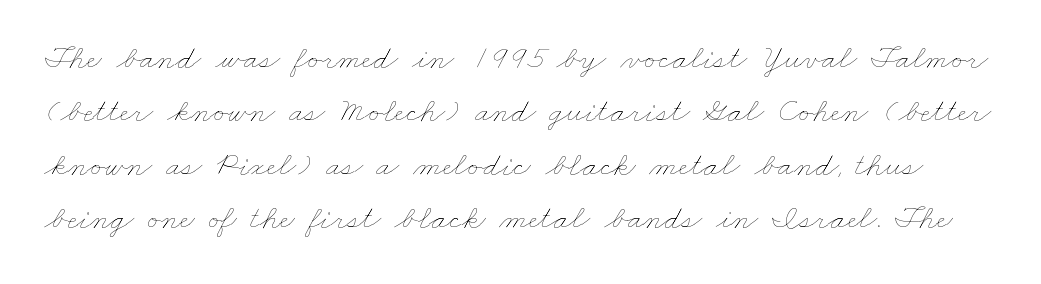
Q: Is the text bold? A: No.
Q: Is the text underlined? A: No.
Q: Is the spacing between letters normal or unusually wide? A: Normal.
Q: Is the spacing between lines tight, normal or loose? A: Normal.
Q: Width (condensed, normal, or wide)? A: Wide.
Q: Stroke contrast? A: Low.
Q: x-height? A: Small.
Q: Monospaced? A: No.
